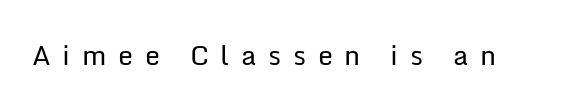
Q: Is the text bold? A: No.
Q: Is the text italic (slanted)? A: No, it is upright.
Q: Is the text underlined? A: No.
Q: Is the spacing between letters normal or unusually wide? A: Unusually wide.
